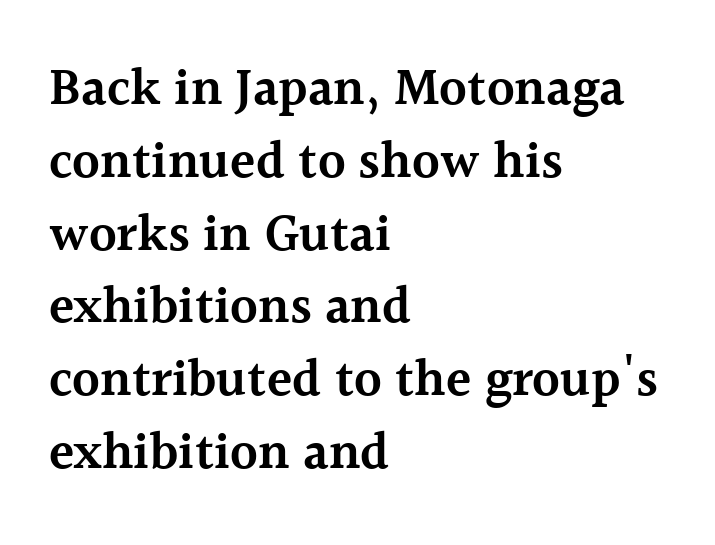
The zone under the glyphs is completely vacant. No italicization has been applied; the sample stays upright. Normally led — the rows are evenly, conventionally spaced. Think of a printed novel: that variable character pitch is what you see here.
